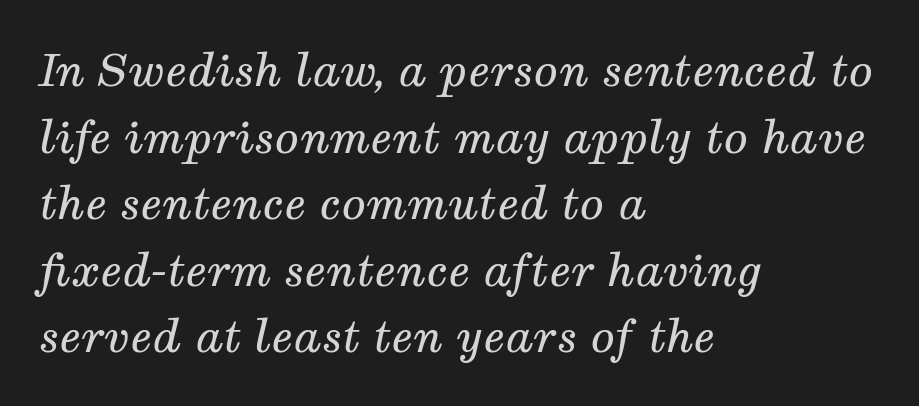
Q: Is the text bold? A: No.
Q: Is the text italic (slanted)? A: Yes, it leans right by about 12 degrees.
Q: Is the typeface a serif or a sans-serif typeface? A: Serif.
Q: Is the text underlined? A: No.
Q: How is the paragraph aligned? A: Left-aligned.
Q: Is the spacing between letters normal or unusually wide? A: Normal.
Q: Is the spacing between lines tight, normal or loose? A: Normal.
Q: Width (condensed, normal, or wide)? A: Normal.
Q: Stroke contrast? A: Medium.
Q: x-height? A: Medium.
Q: Monospaced? A: No.
